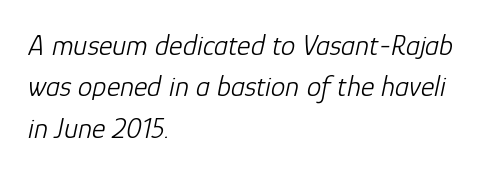
Q: Is the text bold? A: No.
Q: Is the text italic (slanted)? A: Yes, it leans right by about 12 degrees.
Q: Is the text underlined? A: No.
Q: How is the paragraph aligned? A: Left-aligned.
Q: Is the spacing between letters normal or unusually wide? A: Normal.
Q: Is the spacing between lines tight, normal or loose? A: Normal.
Q: Width (condensed, normal, or wide)? A: Normal.
Q: Stroke contrast? A: Low.
Q: x-height? A: Medium.
Q: Monospaced? A: No.
